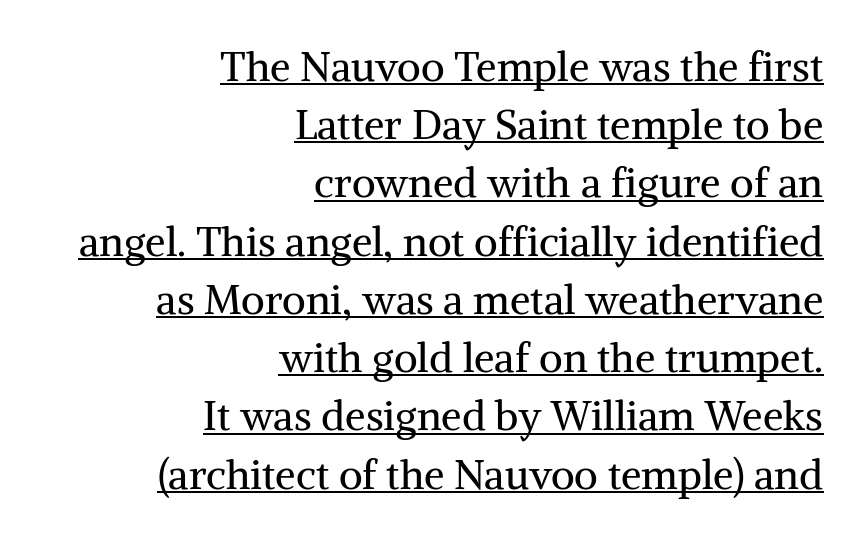
The image shows 41 px regular-weight serif type, upright; set right-aligned, normal line spacing (1.42x), normal letter spacing, underlined; medium stroke contrast and a medium x-height.
